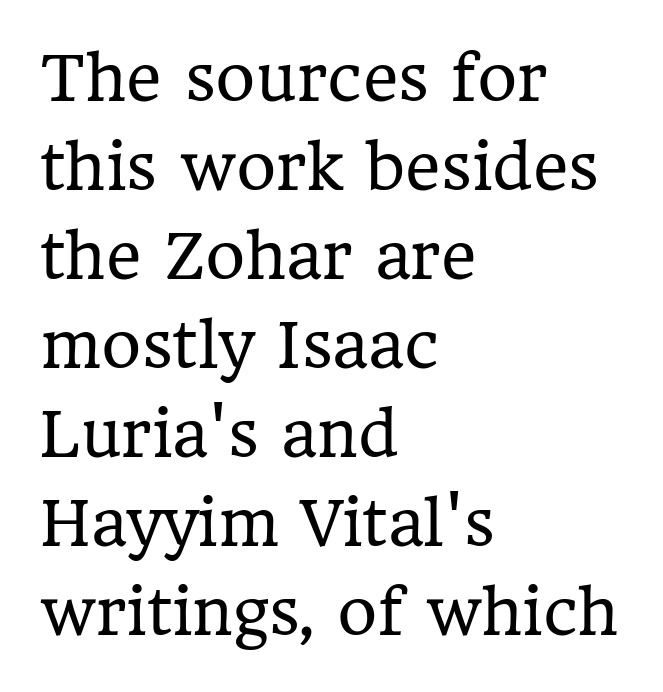
It's the straight-up-and-down kind of type. This rendering leaves character spacing at its baseline value. The face used here is proportionally spaced, like ordinary book or web type. The typesetter chose a ragged-right arrangement here. Descenders hang freely into open space.
